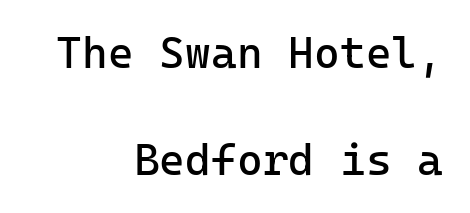
{"serif": "no", "italic": "no", "bold": "no", "weight": "regular", "width": "normal", "stroke_contrast": "low", "x_height": "medium", "monospaced": "yes", "underline": "no", "align": "right", "line_spacing": "loose", "line_spacing_ratio": 2.43, "letter_spacing": "normal", "letter_spacing_em": 0.0, "glyph_px": 44}
